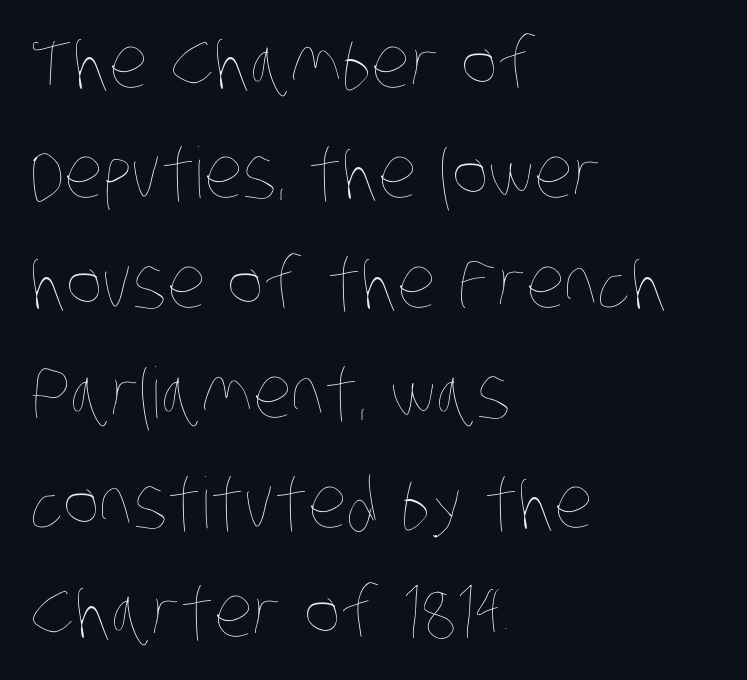
Q: Is the text bold? A: No.
Q: Is the text underlined? A: No.
Q: How is the paragraph aligned? A: Left-aligned.
Q: Is the spacing between letters normal or unusually wide? A: Normal.
Q: Is the spacing between lines tight, normal or loose? A: Normal.
Q: Width (condensed, normal, or wide)? A: Condensed.
Q: Stroke contrast? A: Low.
Q: x-height? A: Large.
Q: Monospaced? A: No.
